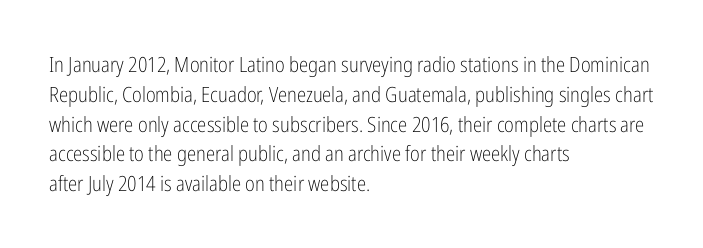
{"italic": "no", "bold": "no", "underline": "no", "align": "left", "line_spacing": "normal", "line_spacing_ratio": 1.42, "letter_spacing": "normal", "letter_spacing_em": 0.0, "glyph_px": 21}
